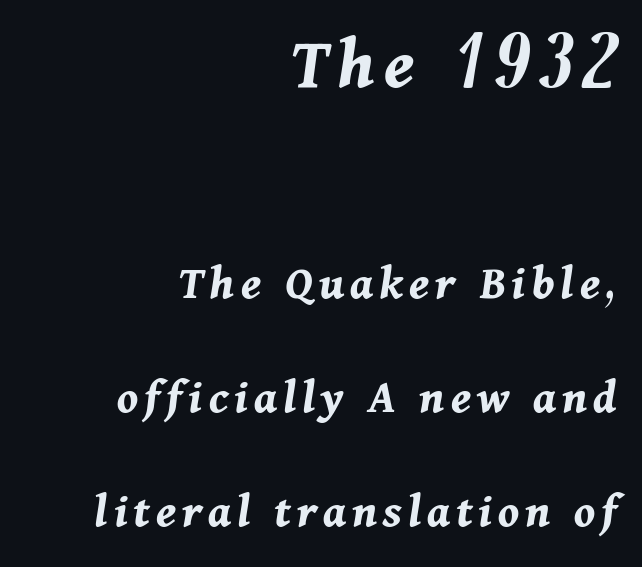
{"italic": "yes", "lean": "right", "slant_degrees": 11, "bold": "yes", "weight": "bold", "width": "normal", "stroke_contrast": "medium", "x_height": "medium", "monospaced": "no", "underline": "no", "align": "right", "line_spacing": "loose", "line_spacing_ratio": 2.28, "larger_block": "first", "size_ratio": 1.5, "glyph_px": 75}
